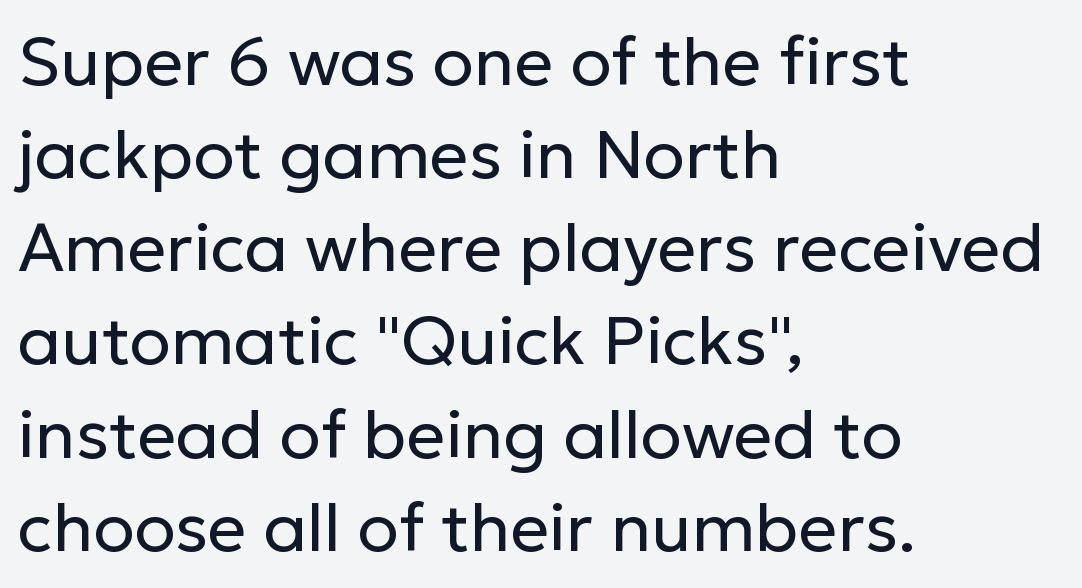
The image shows 68 px regular-weight sans-serif type, upright; set left-aligned, normal line spacing (1.37x), normal letter spacing, not underlined; low stroke contrast and a medium x-height.
